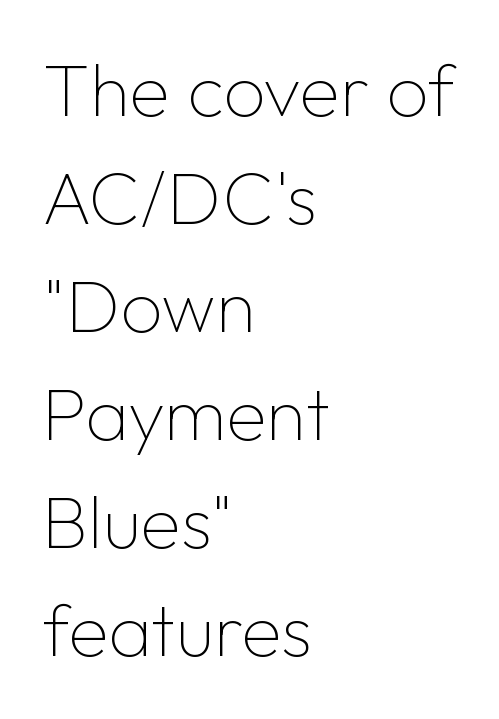
The image shows 74 px thin sans-serif type, upright; set left-aligned, normal line spacing (1.46x), normal letter spacing, not underlined; low stroke contrast and a medium x-height.
